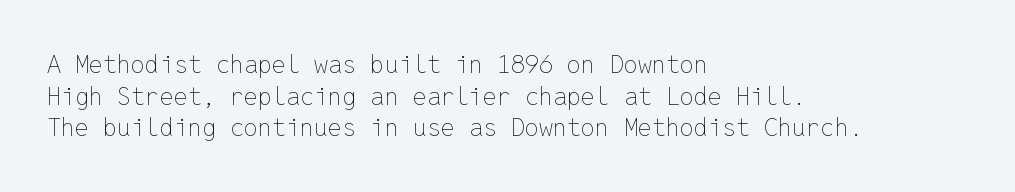
The image shows 25 px text type, upright; set left-aligned, normal line spacing (1.27x), normal letter spacing, not underlined.
